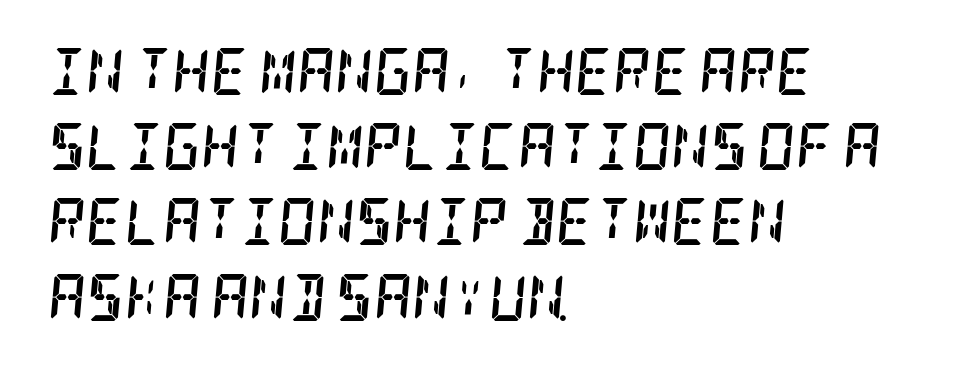
Q: Is the text bold? A: Yes.
Q: Is the text italic (slanted)? A: Yes, it leans right by about 5 degrees.
Q: Is the typeface a serif or a sans-serif typeface? A: Serif.
Q: Is the text underlined? A: No.
Q: How is the paragraph aligned? A: Left-aligned.
Q: Is the spacing between letters normal or unusually wide? A: Normal.
Q: Is the spacing between lines tight, normal or loose? A: Normal.
Q: Width (condensed, normal, or wide)? A: Condensed.
Q: Stroke contrast? A: Low.
Q: x-height? A: Large.
